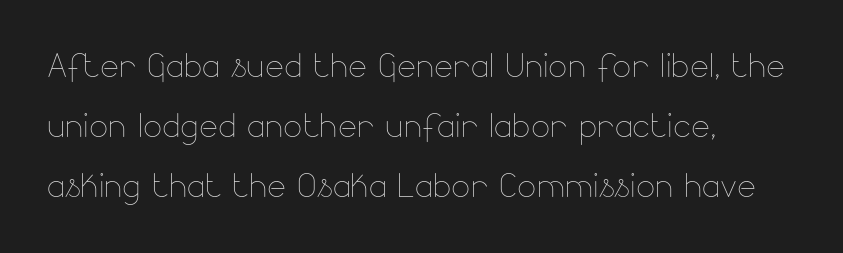
Q: Is the text bold? A: No.
Q: Is the text italic (slanted)? A: No, it is upright.
Q: Is the text underlined? A: No.
Q: How is the paragraph aligned? A: Left-aligned.
Q: Is the spacing between letters normal or unusually wide? A: Normal.
Q: Is the spacing between lines tight, normal or loose? A: Normal.
Q: Width (condensed, normal, or wide)? A: Normal.
Q: Stroke contrast? A: Low.
Q: x-height? A: Small.
Q: Monospaced? A: No.
